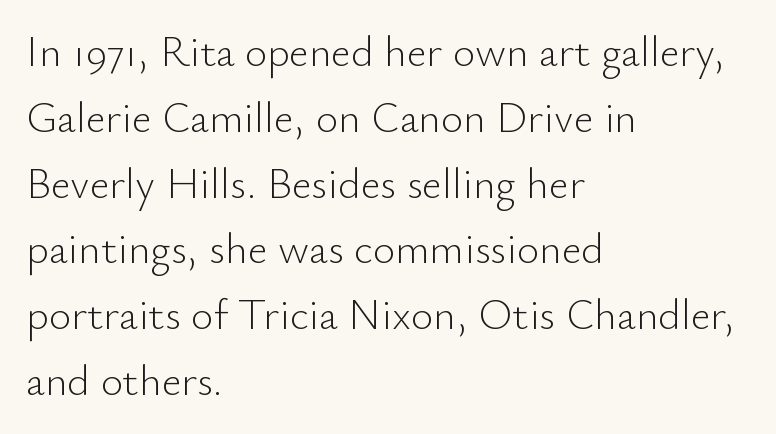
Q: Is the text bold? A: No.
Q: Is the text italic (slanted)? A: No, it is upright.
Q: Is the typeface a serif or a sans-serif typeface? A: Sans-serif.
Q: Is the text underlined? A: No.
Q: How is the paragraph aligned? A: Left-aligned.
Q: Is the spacing between letters normal or unusually wide? A: Normal.
Q: Is the spacing between lines tight, normal or loose? A: Normal.
Q: Width (condensed, normal, or wide)? A: Normal.
Q: Stroke contrast? A: Low.
Q: x-height? A: Small.
Q: Monospaced? A: No.
